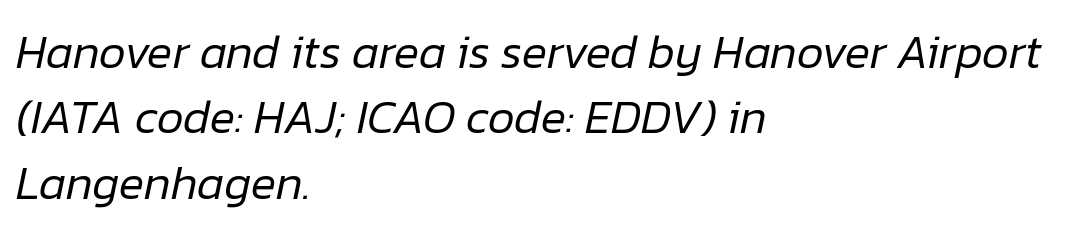
{"italic": "yes", "lean": "right", "slant_degrees": 12, "bold": "no", "weight": "regular", "width": "normal", "stroke_contrast": "low", "x_height": "medium", "monospaced": "no", "underline": "no", "align": "left", "line_spacing": "normal", "line_spacing_ratio": 1.39, "letter_spacing": "normal", "letter_spacing_em": 0.0, "glyph_px": 47}
